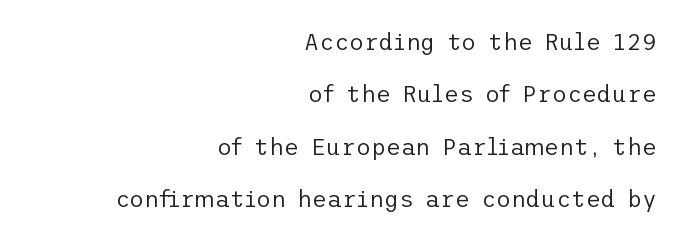
The image shows 23 px text type, upright; set right-aligned, loose line spacing (2.28x), normal letter spacing, not underlined.
